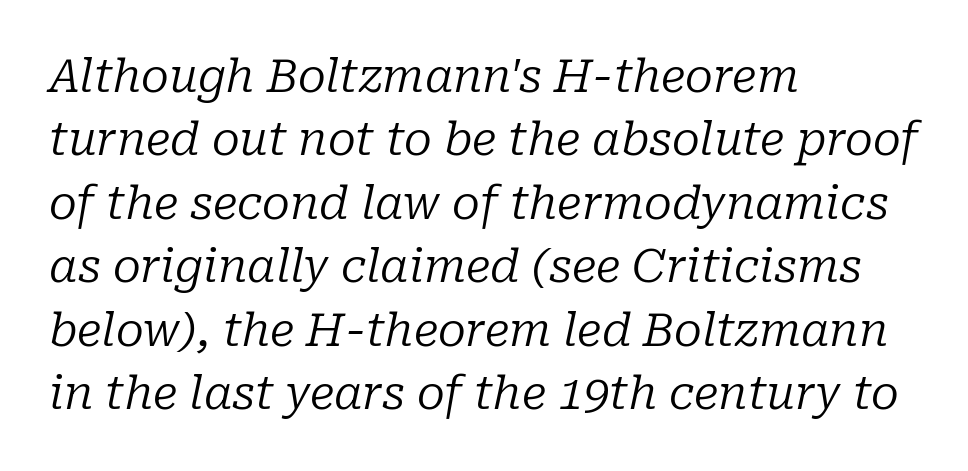
Q: Is the text bold? A: No.
Q: Is the text italic (slanted)? A: Yes, it leans right by about 10 degrees.
Q: Is the typeface a serif or a sans-serif typeface? A: Serif.
Q: Is the text underlined? A: No.
Q: How is the paragraph aligned? A: Left-aligned.
Q: Is the spacing between letters normal or unusually wide? A: Normal.
Q: Is the spacing between lines tight, normal or loose? A: Normal.
Q: Width (condensed, normal, or wide)? A: Normal.
Q: Stroke contrast? A: Low.
Q: x-height? A: Medium.
Q: Monospaced? A: No.
